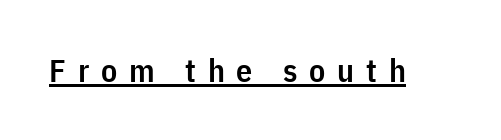
The image shows 32 px semibold, condensed sans-serif type, upright; set unusually wide letter spacing (+0.37 em), underlined; low stroke contrast and a medium x-height.
